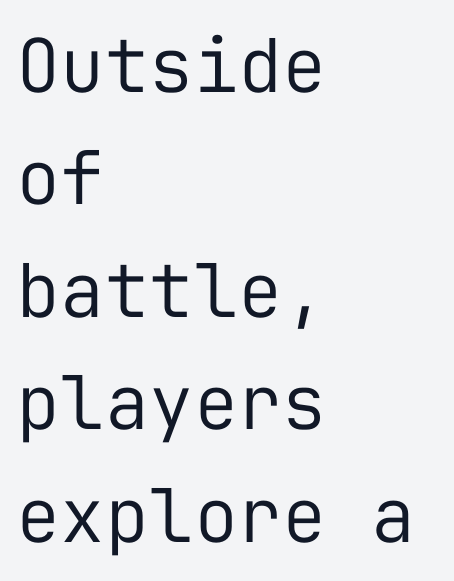
Q: Is the text bold? A: No.
Q: Is the text italic (slanted)? A: No, it is upright.
Q: Is the typeface a serif or a sans-serif typeface? A: Sans-serif.
Q: Is the text underlined? A: No.
Q: How is the paragraph aligned? A: Left-aligned.
Q: Is the spacing between letters normal or unusually wide? A: Normal.
Q: Is the spacing between lines tight, normal or loose? A: Normal.
Q: Width (condensed, normal, or wide)? A: Normal.
Q: Stroke contrast? A: Low.
Q: x-height? A: Medium.
Q: Monospaced? A: Yes.
